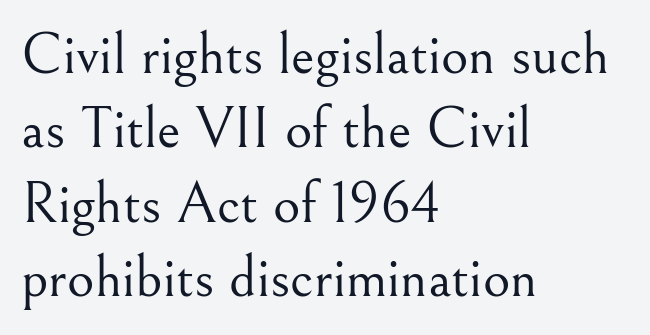
Type style note: has serifs. The letters stand straight up with perfectly vertical stems. The line texture is even and compact thanks to regular tracking. A student would call this left alignment; a typographer would say flush left, rag right. The rendering uses natural spacing where letterforms have individual widths.
